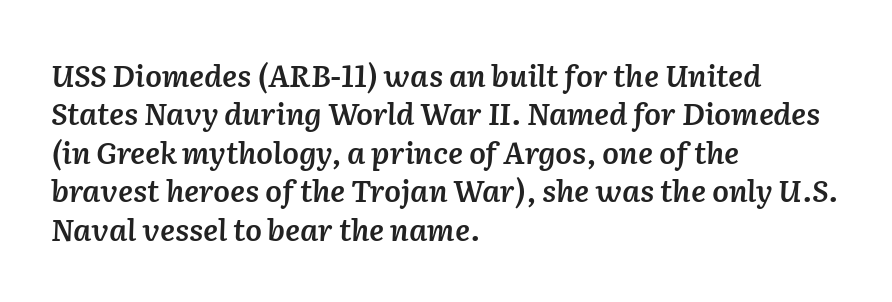
Q: Is the text bold? A: Semi-bold.
Q: Is the text italic (slanted)? A: Yes, it leans right by about 2 degrees.
Q: Is the text underlined? A: No.
Q: How is the paragraph aligned? A: Left-aligned.
Q: Is the spacing between letters normal or unusually wide? A: Normal.
Q: Is the spacing between lines tight, normal or loose? A: Normal.
Q: Width (condensed, normal, or wide)? A: Normal.
Q: Stroke contrast? A: Low.
Q: x-height? A: Medium.
Q: Monospaced? A: No.
